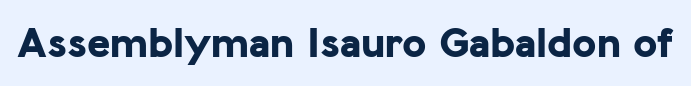
Q: Is the text bold? A: Yes.
Q: Is the text italic (slanted)? A: No, it is upright.
Q: Is the typeface a serif or a sans-serif typeface? A: Sans-serif.
Q: Is the text underlined? A: No.
Q: Is the spacing between letters normal or unusually wide? A: Normal.
Q: Width (condensed, normal, or wide)? A: Normal.
Q: Stroke contrast? A: Low.
Q: x-height? A: Medium.
Q: Monospaced? A: No.
